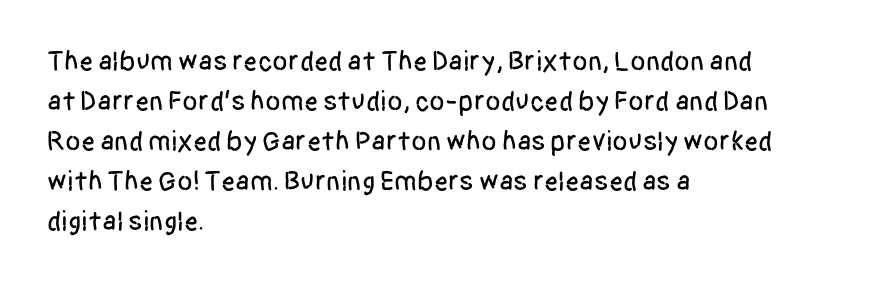
{"serif": "no", "italic": "no", "width": "condensed", "stroke_contrast": "low", "x_height": "large", "monospaced": "no", "underline": "no", "align": "left", "line_spacing": "normal", "line_spacing_ratio": 1.43, "letter_spacing": "normal", "letter_spacing_em": 0.0, "glyph_px": 28}
